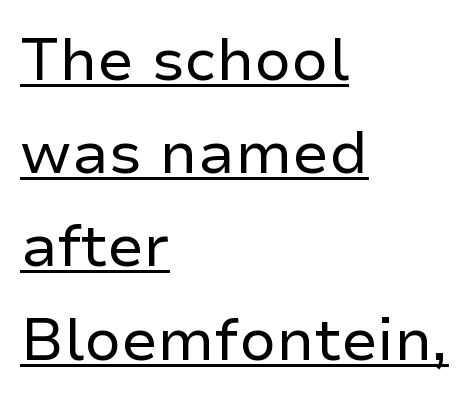
The image shows 59 px regular-weight sans-serif type, upright; set left-aligned, normal line spacing (1.58x), normal letter spacing, underlined; low stroke contrast and a medium x-height.
